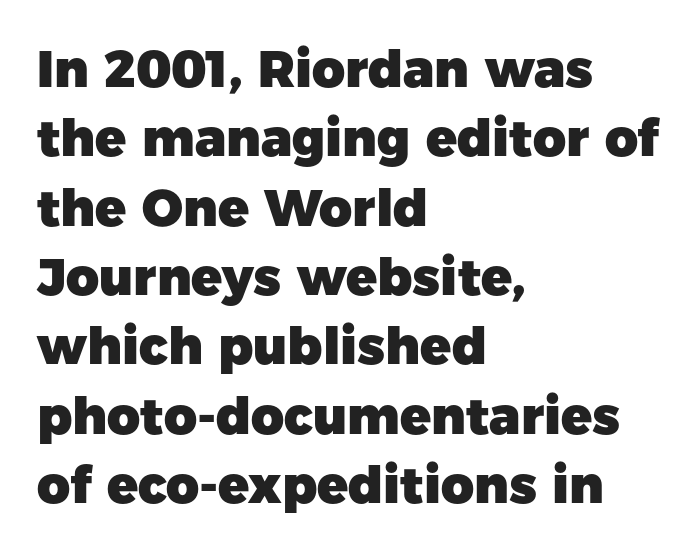
Q: Is the text bold? A: Yes.
Q: Is the text italic (slanted)? A: No, it is upright.
Q: Is the typeface a serif or a sans-serif typeface? A: Sans-serif.
Q: Is the text underlined? A: No.
Q: How is the paragraph aligned? A: Left-aligned.
Q: Is the spacing between letters normal or unusually wide? A: Normal.
Q: Is the spacing between lines tight, normal or loose? A: Normal.
Q: Width (condensed, normal, or wide)? A: Normal.
Q: Stroke contrast? A: Low.
Q: x-height? A: Medium.
Q: Monospaced? A: No.
